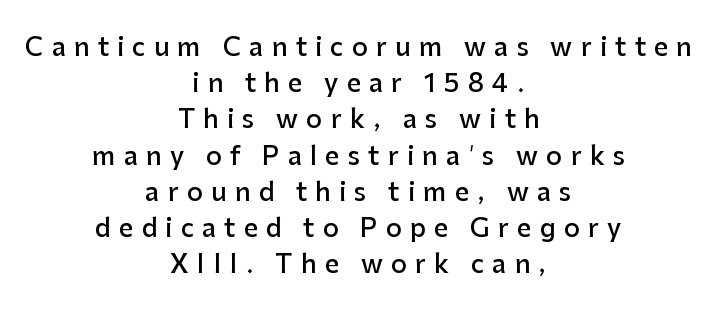
{"italic": "no", "bold": "semi", "underline": "no", "align": "center", "line_spacing": "normal", "line_spacing_ratio": 1.45, "letter_spacing": "wide", "letter_spacing_em": 0.33, "glyph_px": 25}
